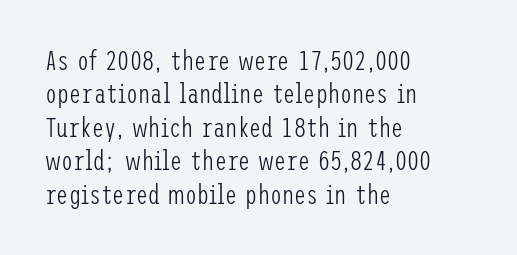
No letter is thick-stroked: the sample isn't bold. This rendering leaves character spacing at its baseline value. A bare baseline throughout the passage. Line beginnings align vertically; line endings do not. This sample uses an upright cut, with every glyph sitting square on the baseline.
